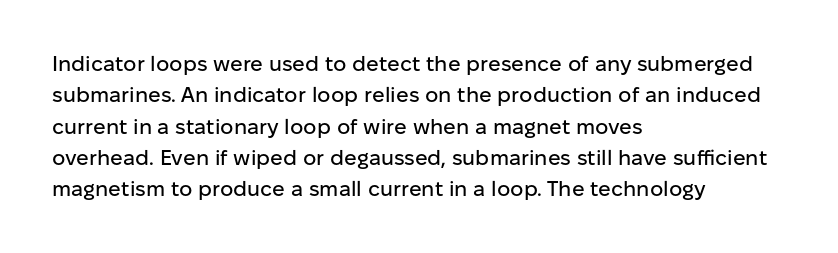
The compositor pushed each line to the left boundary. The designer left line spacing at the default. The rendering keeps characters at their native spacing. No italicization has been applied; the sample stays upright. Clear beneath every line of the passage.
